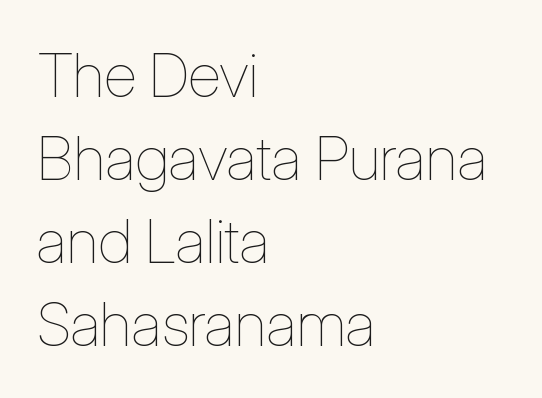
{"italic": "no", "bold": "no", "weight": "thin", "width": "condensed", "stroke_contrast": "low", "x_height": "medium", "monospaced": "no", "underline": "no", "align": "left", "line_spacing": "normal", "line_spacing_ratio": 1.36, "letter_spacing": "normal", "letter_spacing_em": 0.0, "glyph_px": 61}
